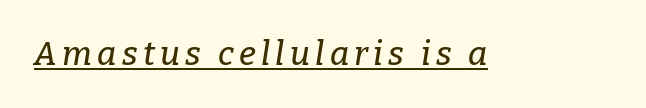
Check the space under the baseline: a stroke is drawn there. The text carries the slant typical of an italic or oblique font. Is this a sans? No — the strokes have serifs. The rendering uses natural spacing where letterforms have individual widths.
